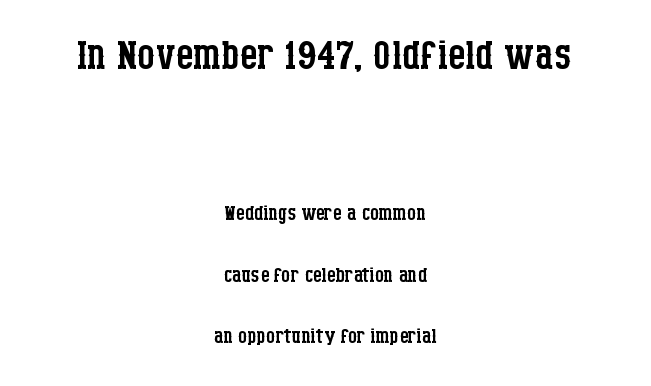
The image shows 56 px regular-weight, condensed serif type, upright; set centered, loose line spacing (2.19x), normal letter spacing, not underlined; the first (top) block is 2.0x larger; low stroke contrast and a large x-height.
